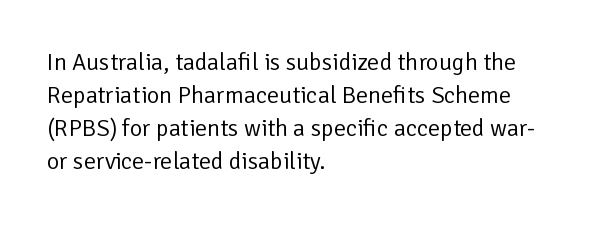
Q: Is the text bold? A: No.
Q: Is the text italic (slanted)? A: No, it is upright.
Q: Is the text underlined? A: No.
Q: How is the paragraph aligned? A: Left-aligned.
Q: Is the spacing between letters normal or unusually wide? A: Normal.
Q: Is the spacing between lines tight, normal or loose? A: Normal.
